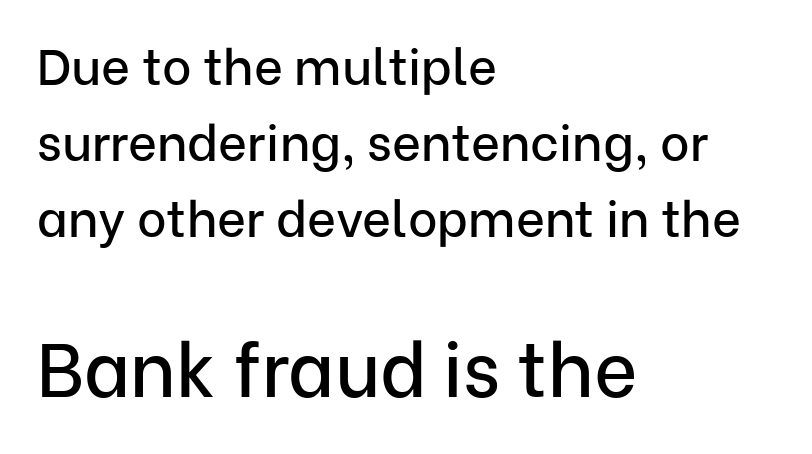
Glyph-to-glyph distance matches everyday printed text. Here the designer chose a conventional face with non-uniform glyph widths. You can tell from the bare stems that sans-serif type was used. The passage is arranged the way most books set body copy — flush left. Type without underlining. The block sitting lower on the canvas is the one with enlarged characters.
